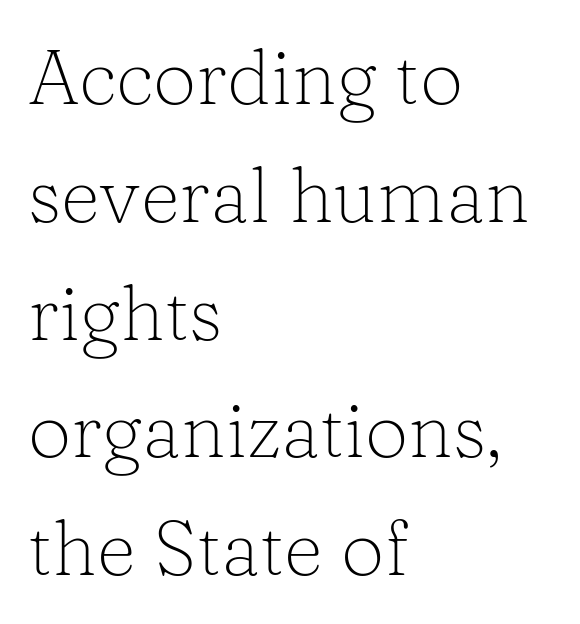
Q: Is the text bold? A: No.
Q: Is the text italic (slanted)? A: No, it is upright.
Q: Is the typeface a serif or a sans-serif typeface? A: Serif.
Q: Is the text underlined? A: No.
Q: How is the paragraph aligned? A: Left-aligned.
Q: Is the spacing between letters normal or unusually wide? A: Normal.
Q: Is the spacing between lines tight, normal or loose? A: Normal.
Q: Width (condensed, normal, or wide)? A: Normal.
Q: Stroke contrast? A: Low.
Q: x-height? A: Medium.
Q: Monospaced? A: No.
